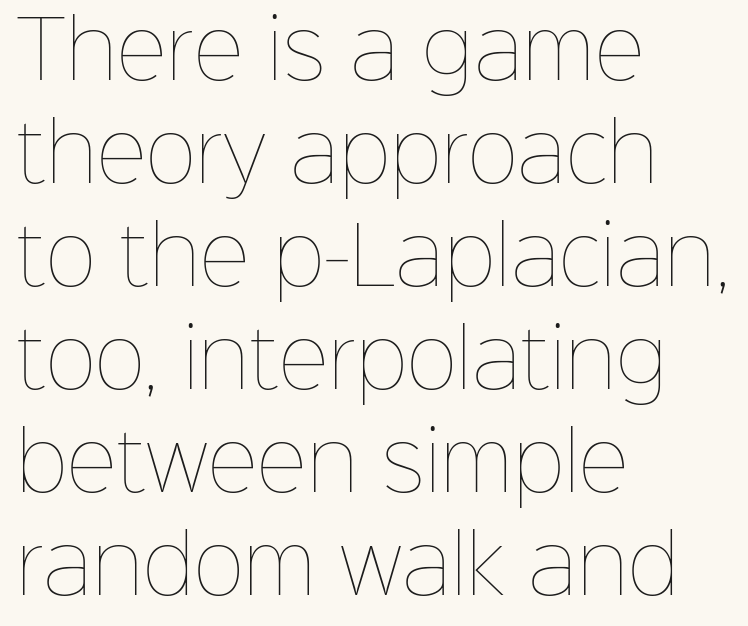
Heaviness? Minimal to ordinary, like unemphasized prose. Honestly, there is no underline to notice here at all. A typesetter would mark this as roman, not italic. Here the glyphs are tracked normally, forming tight word shapes.
